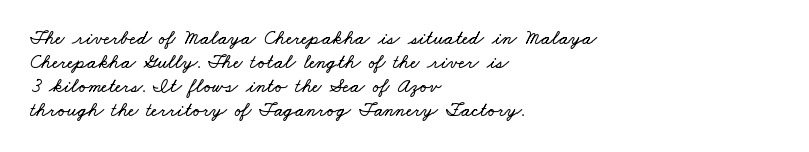
Q: Is the text underlined? A: No.
Q: How is the paragraph aligned? A: Left-aligned.
Q: Is the spacing between letters normal or unusually wide? A: Normal.
